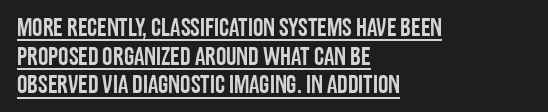
The image shows 26 px text type, upright; set left-aligned, tight line spacing (1.1x), normal letter spacing, underlined.
